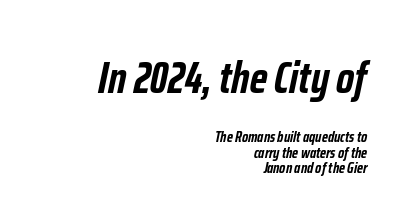
The image shows 44 px semibold, condensed type, italic (leaning right); set right-aligned, tight line spacing (1.04x), normal letter spacing, not underlined; the first (top) block is 2.93x larger; low stroke contrast and a medium x-height.
